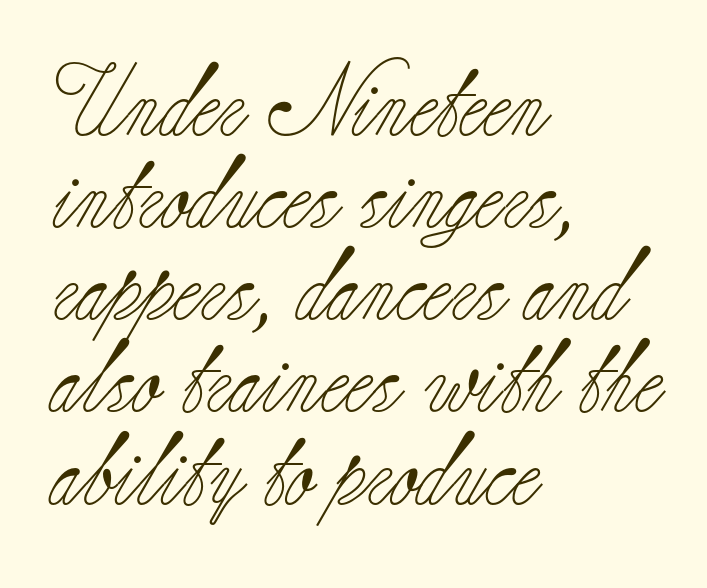
Proportional: the letters do not fall into vertical columns. The setting favours the left margin, as ordinary paragraphs usually do. Reading down the column, the eye jumps a familiar distance to each next line. A serif font was chosen for this passage. The passage shown has conventional tracking throughout.
